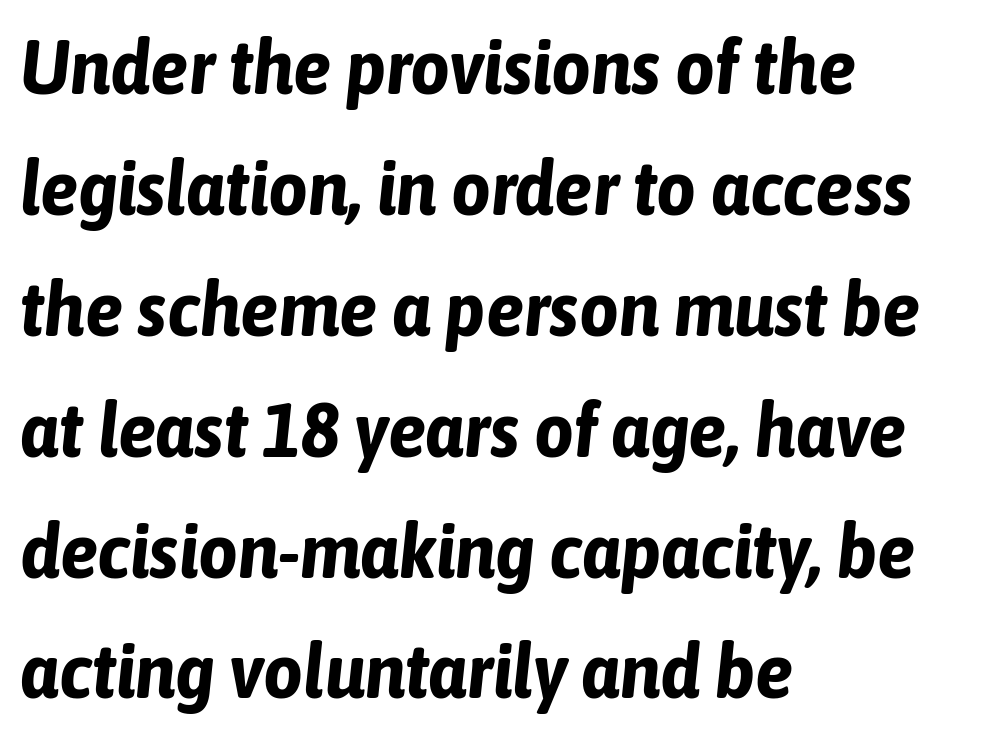
Q: Is the text bold? A: Yes.
Q: Is the text italic (slanted)? A: Yes, it leans right by about 6 degrees.
Q: Is the text underlined? A: No.
Q: How is the paragraph aligned? A: Left-aligned.
Q: Is the spacing between letters normal or unusually wide? A: Normal.
Q: Is the spacing between lines tight, normal or loose? A: Normal.
Q: Width (condensed, normal, or wide)? A: Condensed.
Q: Stroke contrast? A: Low.
Q: x-height? A: Medium.
Q: Monospaced? A: No.
